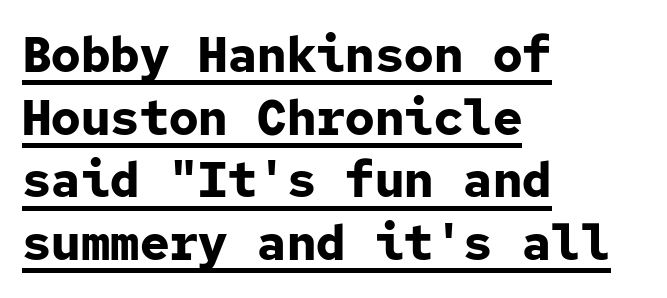
{"serif": "no", "italic": "no", "bold": "yes", "weight": "bold", "width": "normal", "stroke_contrast": "low", "x_height": "medium", "monospaced": "yes", "underline": "yes", "align": "left", "line_spacing": "normal", "line_spacing_ratio": 1.28, "letter_spacing": "normal", "letter_spacing_em": 0.0, "glyph_px": 49}
